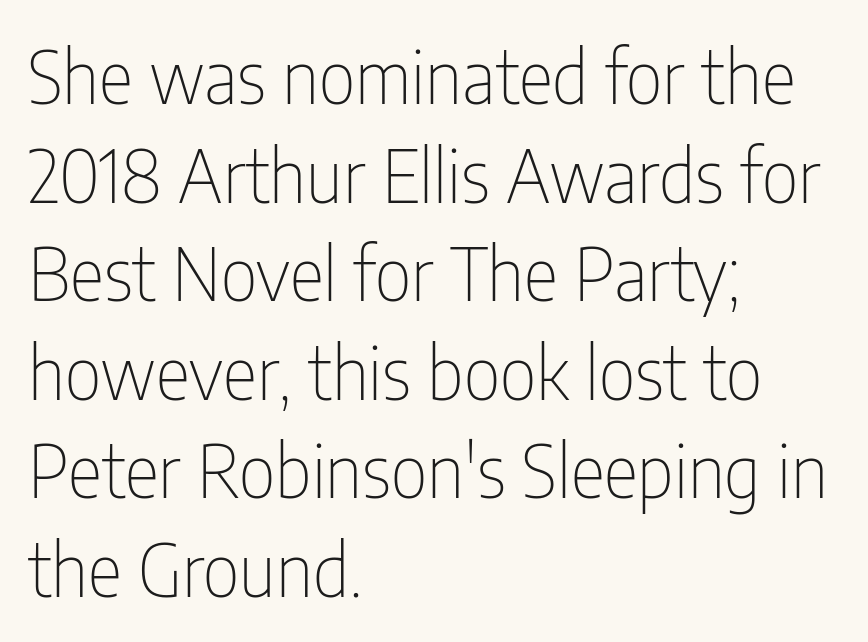
The image shows 73 px thin, condensed sans-serif type, upright; set left-aligned, normal line spacing (1.35x), normal letter spacing, not underlined; low stroke contrast and a medium x-height.
